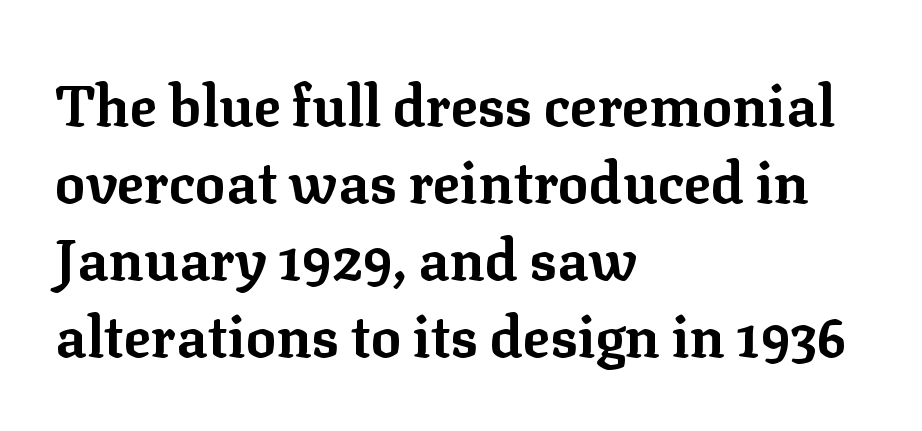
The line texture is even and compact thanks to regular tracking. The face used here is proportionally spaced, like ordinary book or web type. Ascenders rise straight up at ninety degrees. Does the type have serifs? Yes, each stem ends in a small foot. The vertical gap from one line to the next is medium.
